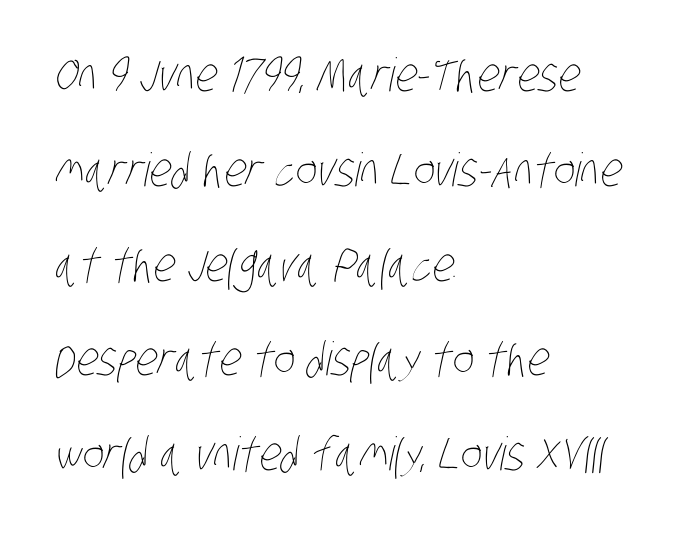
Loosely led — the rows are spread out. The baseline area is clear. One-word summary of the alignment: left. Think of a printed novel: that variable character pitch is what you see here. Stroke mass is kept to a normal reading level or below. Letter spacing: default.
